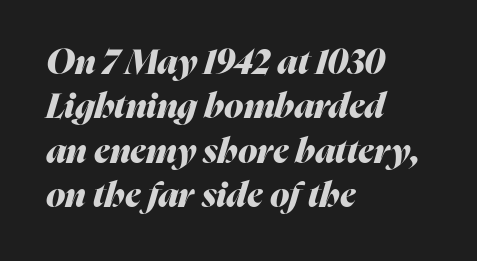
Q: Is the text bold? A: Yes.
Q: Is the text italic (slanted)? A: Yes, it leans right by about 16 degrees.
Q: Is the text underlined? A: No.
Q: How is the paragraph aligned? A: Left-aligned.
Q: Is the spacing between letters normal or unusually wide? A: Normal.
Q: Is the spacing between lines tight, normal or loose? A: Normal.
Q: Width (condensed, normal, or wide)? A: Normal.
Q: Stroke contrast? A: Medium.
Q: x-height? A: Medium.
Q: Monospaced? A: No.
